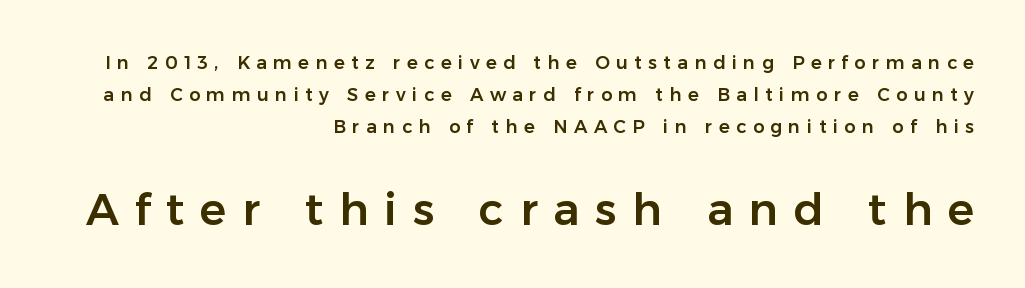
The image shows 44 px sans-serif type, upright; set right-aligned, line spacing 1.77x, unusually wide letter spacing (+0.36 em), not underlined; the second (bottom) block is 2.44x larger; low stroke contrast and a medium x-height.
